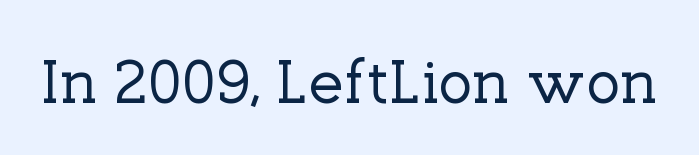
This sample uses plain, unmodified letter spacing. This is the regular roman posture of the typeface. The passage shown is typed in a proportional face where columns would drift. The zone under the glyphs is completely vacant.
